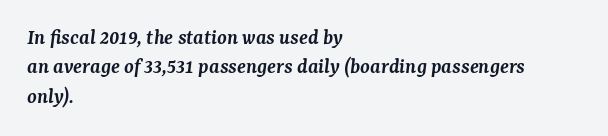
The image shows 22 px text type, italic (leaning right); set left-aligned, normal line spacing (1.33x), normal letter spacing, not underlined.
